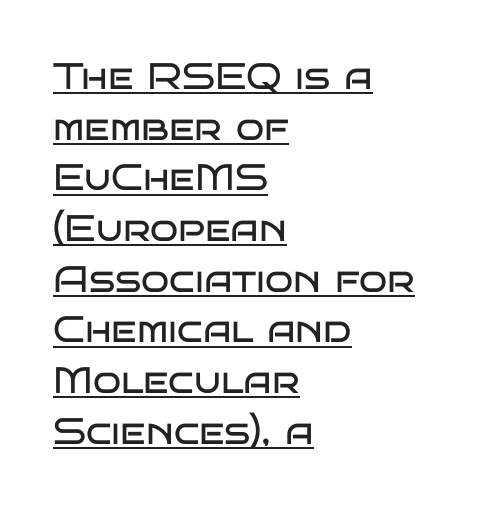
The image shows 37 px regular-weight, wide sans-serif type, upright; set left-aligned, normal line spacing (1.37x), normal letter spacing, underlined; low stroke contrast and a large x-height.
